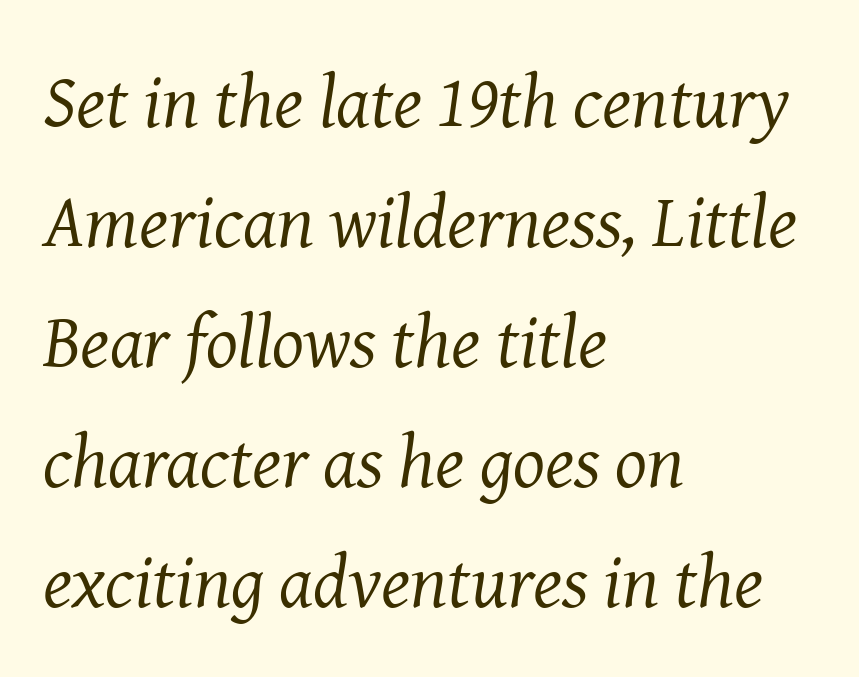
Q: Is the text bold? A: No.
Q: Is the text italic (slanted)? A: Yes, it leans right by about 8 degrees.
Q: Is the typeface a serif or a sans-serif typeface? A: Serif.
Q: Is the text underlined? A: No.
Q: How is the paragraph aligned? A: Left-aligned.
Q: Is the spacing between letters normal or unusually wide? A: Normal.
Q: Is the spacing between lines tight, normal or loose? A: Normal.
Q: Width (condensed, normal, or wide)? A: Normal.
Q: Stroke contrast? A: Medium.
Q: x-height? A: Medium.
Q: Monospaced? A: No.
